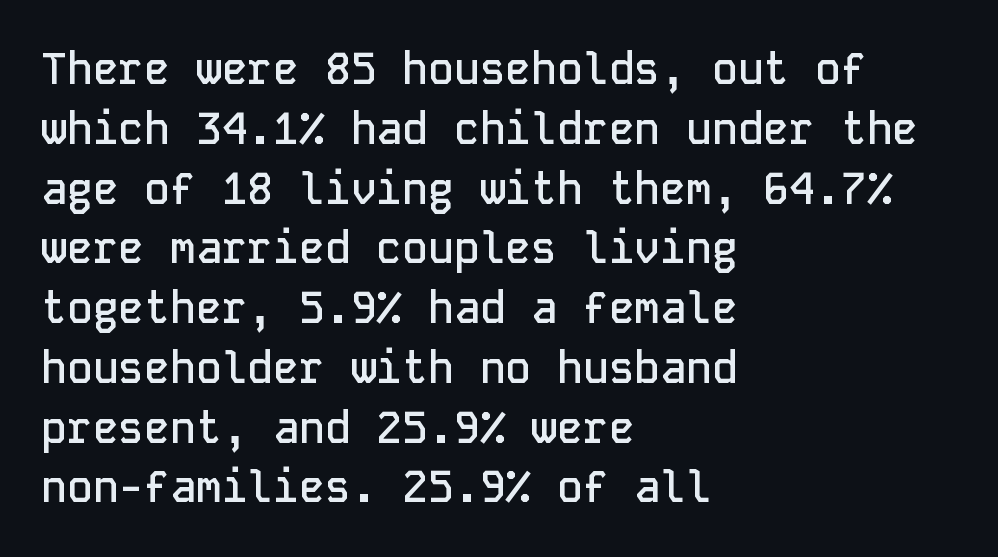
Q: Is the text bold? A: Semi-bold.
Q: Is the text italic (slanted)? A: No, it is upright.
Q: Is the typeface a serif or a sans-serif typeface? A: Sans-serif.
Q: Is the text underlined? A: No.
Q: How is the paragraph aligned? A: Left-aligned.
Q: Is the spacing between letters normal or unusually wide? A: Normal.
Q: Is the spacing between lines tight, normal or loose? A: Normal.
Q: Width (condensed, normal, or wide)? A: Normal.
Q: Stroke contrast? A: Low.
Q: x-height? A: Medium.
Q: Monospaced? A: Yes.
